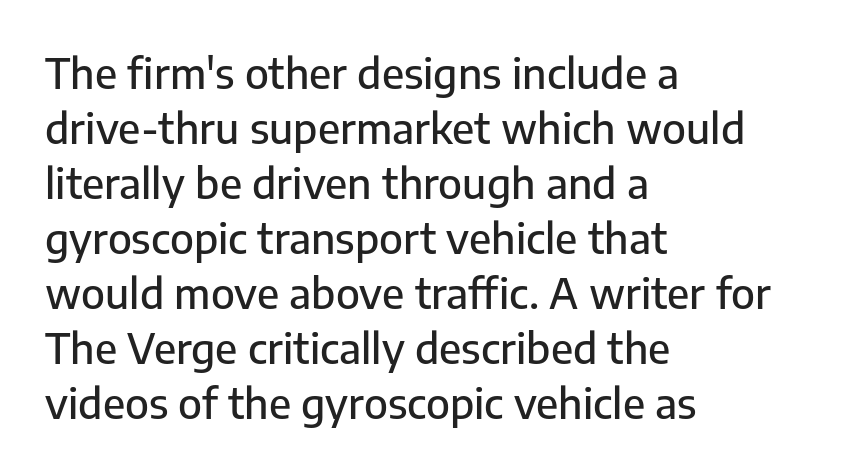
The image shows 42 px sans-serif type, upright; set left-aligned, normal line spacing (1.31x), normal letter spacing, not underlined; low stroke contrast and a medium x-height.
